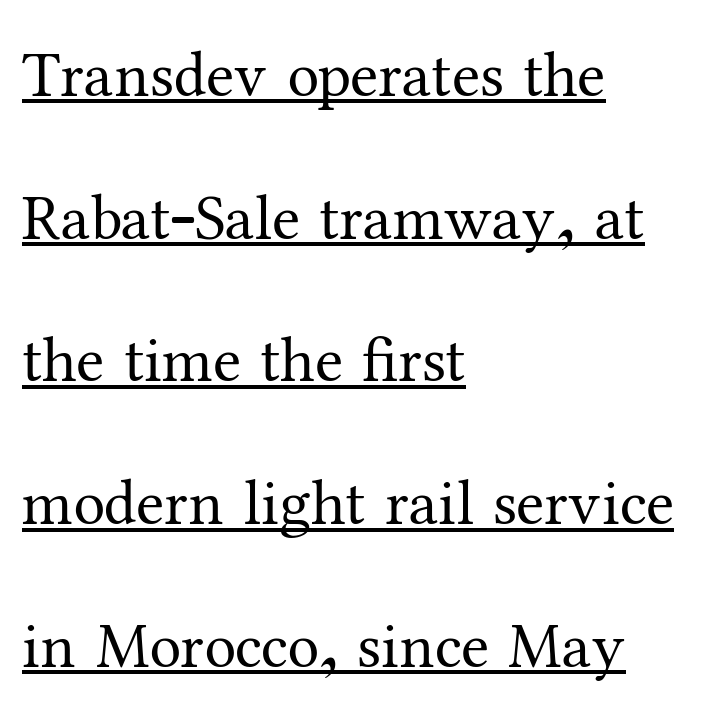
Q: Is the text bold? A: No.
Q: Is the text italic (slanted)? A: No, it is upright.
Q: Is the typeface a serif or a sans-serif typeface? A: Serif.
Q: Is the text underlined? A: Yes.
Q: How is the paragraph aligned? A: Left-aligned.
Q: Is the spacing between letters normal or unusually wide? A: Normal.
Q: Is the spacing between lines tight, normal or loose? A: Loose.
Q: Width (condensed, normal, or wide)? A: Normal.
Q: Stroke contrast? A: Medium.
Q: x-height? A: Medium.
Q: Monospaced? A: No.
